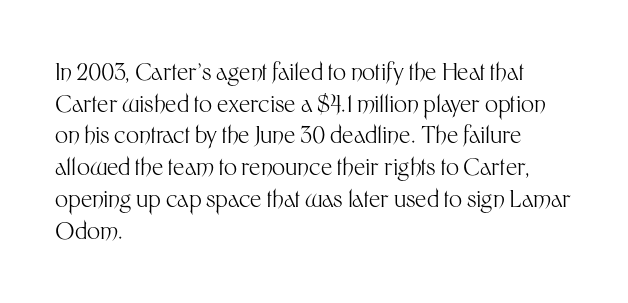
The image shows 23 px text type, upright; set left-aligned, normal line spacing (1.38x), normal letter spacing, not underlined.
